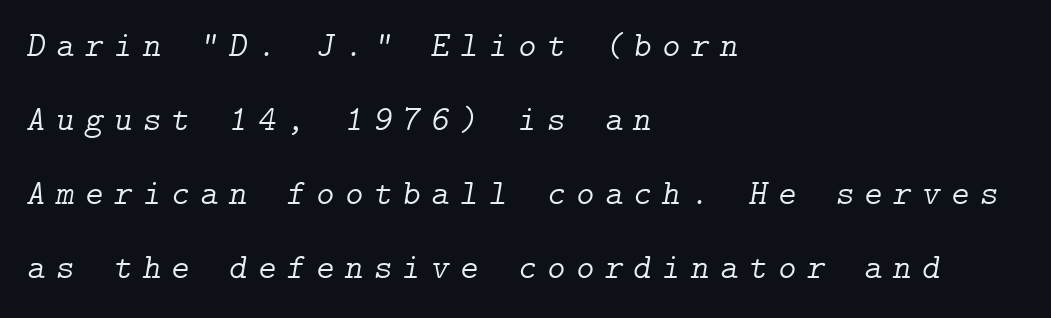
The image shows 35 px light serif type, italic (leaning right); set left-aligned, loose line spacing (2.11x), unusually wide letter spacing (+0.3 em), not underlined; low stroke contrast and a medium x-height.
